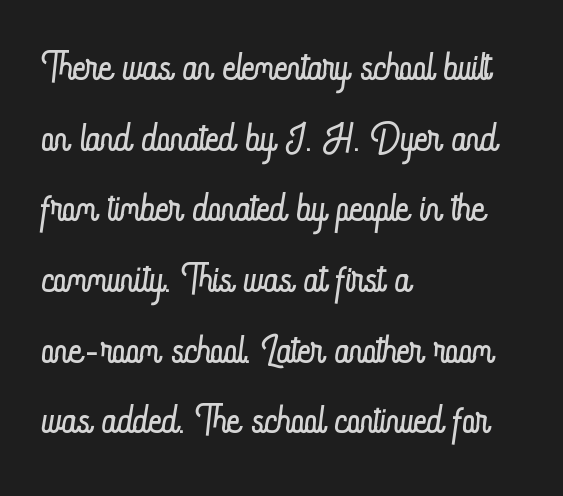
The image shows 57 px light, condensed type; set left-aligned, line spacing 1.24x, normal letter spacing, not underlined; low stroke contrast and a small x-height.
